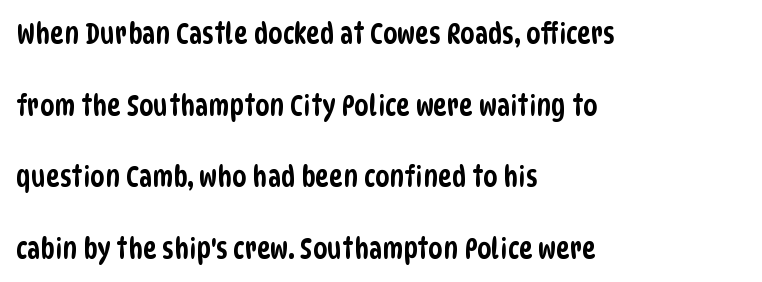
{"serif": "no", "width": "condensed", "stroke_contrast": "low", "x_height": "large", "monospaced": "no", "underline": "no", "align": "left", "line_spacing": "loose", "line_spacing_ratio": 2.47, "letter_spacing": "normal", "letter_spacing_em": 0.0, "glyph_px": 29}
